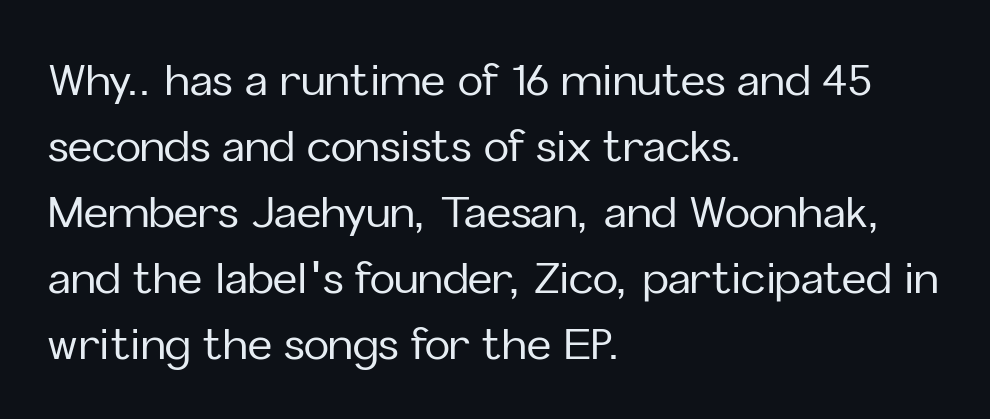
These lines are rendered in a variable-pitch font. The rendering keeps characters at their native spacing. A normal amount of white space separates one row of letters from the next. Are there feet on the stems? There aren't — it's a sans. Does the lettering tilt? It doesn't — this is upright. Underlining? Definitely not there.
